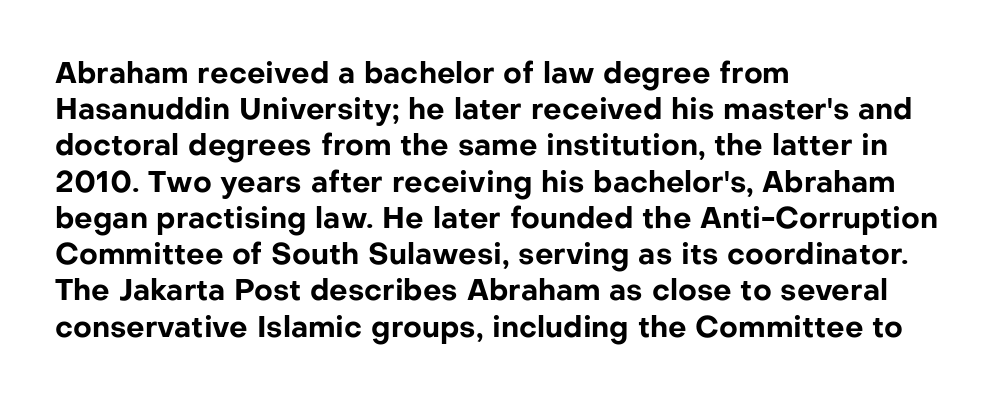
{"serif": "no", "italic": "no", "bold": "yes", "weight": "bold", "width": "normal", "stroke_contrast": "low", "x_height": "medium", "monospaced": "no", "underline": "no", "align": "left", "line_spacing": "normal", "line_spacing_ratio": 1.25, "letter_spacing": "normal", "letter_spacing_em": 0.0, "glyph_px": 29}
